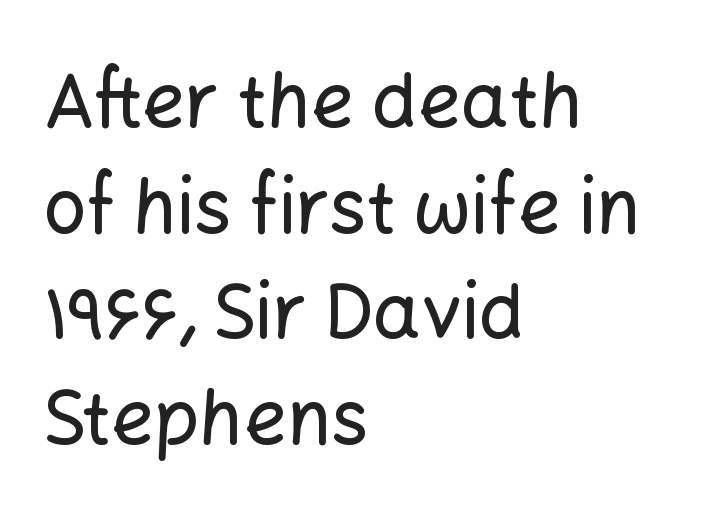
Q: Is the text italic (slanted)? A: No, it is upright.
Q: Is the typeface a serif or a sans-serif typeface? A: Sans-serif.
Q: Is the text underlined? A: No.
Q: How is the paragraph aligned? A: Left-aligned.
Q: Is the spacing between letters normal or unusually wide? A: Normal.
Q: Is the spacing between lines tight, normal or loose? A: Normal.
Q: Width (condensed, normal, or wide)? A: Normal.
Q: Stroke contrast? A: Low.
Q: x-height? A: Medium.
Q: Monospaced? A: No.
